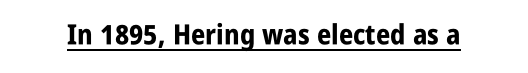
Q: Is the text bold? A: Yes.
Q: Is the text italic (slanted)? A: No, it is upright.
Q: Is the typeface a serif or a sans-serif typeface? A: Sans-serif.
Q: Is the text underlined? A: Yes.
Q: Is the spacing between letters normal or unusually wide? A: Normal.
Q: Width (condensed, normal, or wide)? A: Condensed.
Q: Stroke contrast? A: Low.
Q: x-height? A: Large.
Q: Monospaced? A: No.
